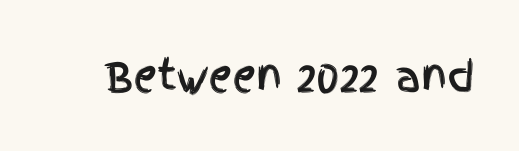
The image shows 42 px condensed sans-serif type, upright; set normal letter spacing, not underlined; a large x-height.
